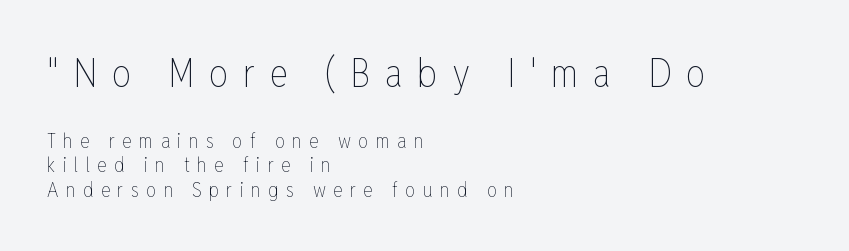
{"italic": "no", "bold": "no", "weight": "thin", "width": "condensed", "stroke_contrast": "low", "x_height": "medium", "monospaced": "no", "underline": "no", "align": "left", "line_spacing_ratio": 1.24, "letter_spacing": "wide", "letter_spacing_em": 0.37, "larger_block": "first", "size_ratio": 1.95, "glyph_px": 39}
